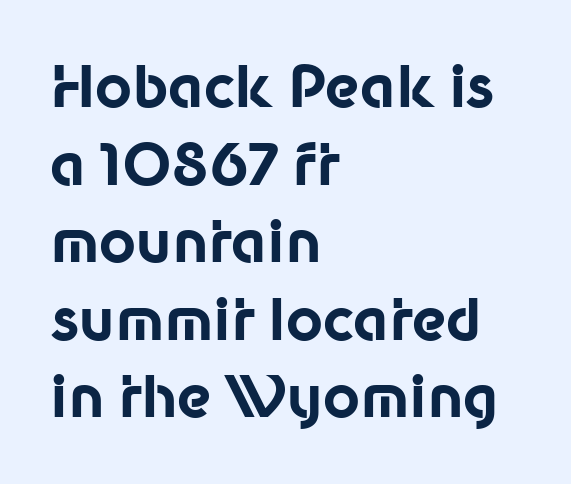
The image shows 57 px bold sans-serif type, upright; set left-aligned, normal line spacing (1.36x), normal letter spacing, not underlined; low stroke contrast and a medium x-height.
